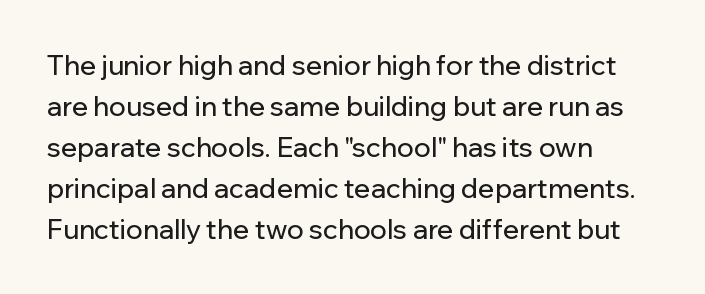
Underlining? Definitely not there. The passage shown stacks its lines at a standard gap. Tall strokes in this sample are plumb rather than angled. Is the block centered? No — it sits flush against the left margin.
